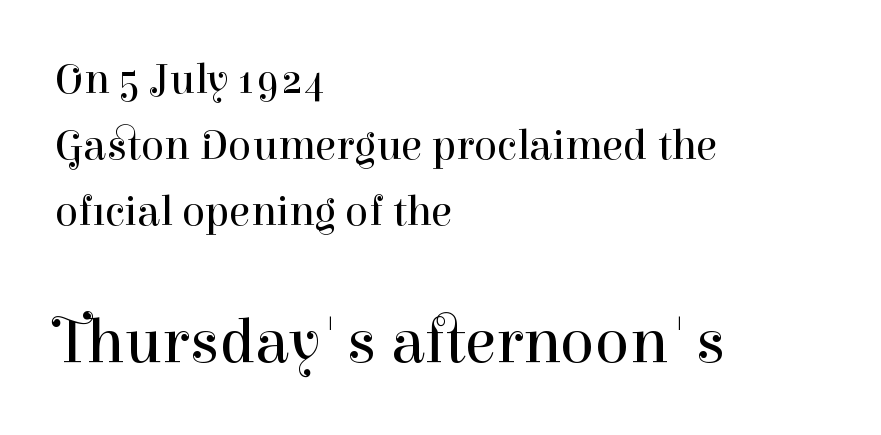
The composition opens small and finishes big. The passage shown is not underscored anywhere. Weight: regular or lighter. In terms of posture, this sample is upright.
